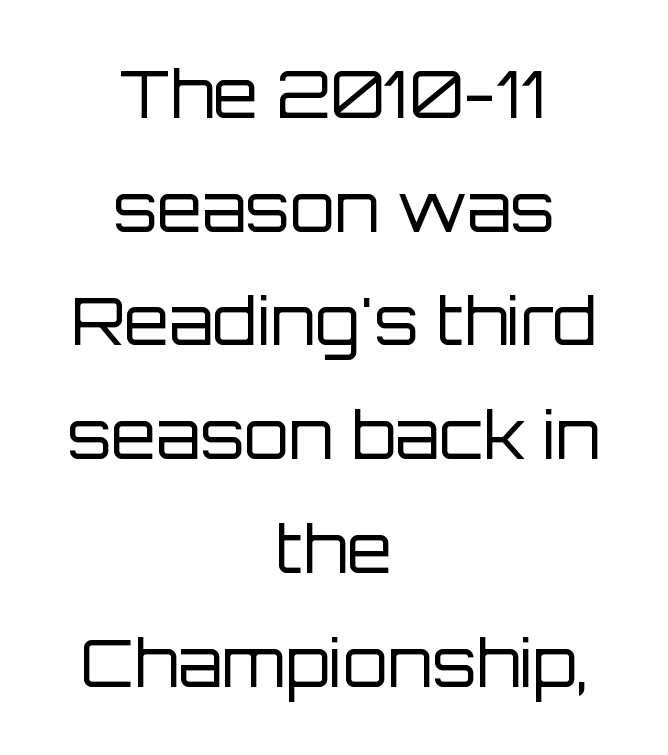
The image shows 65 px regular-weight sans-serif type, upright; set centered, line spacing 1.75x, normal letter spacing, not underlined; low stroke contrast and a large x-height.
